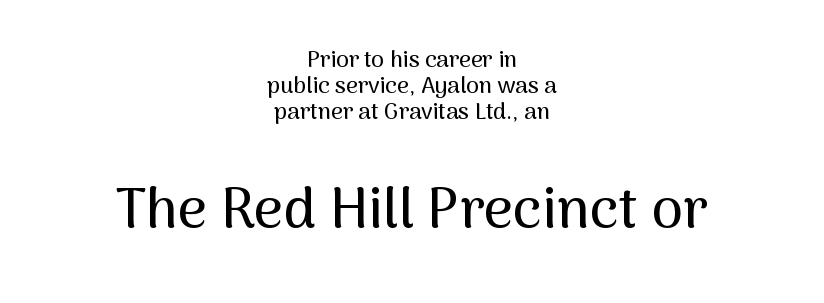
The space directly below the letters is spotless. The letterforms sit shoulder to shoulder at normal distance. The paragraph has two soft edges and a firm central axis. The face used here appears at its bigger size in the lower chunk. How would I describe the line gaps? Narrow and economical.
